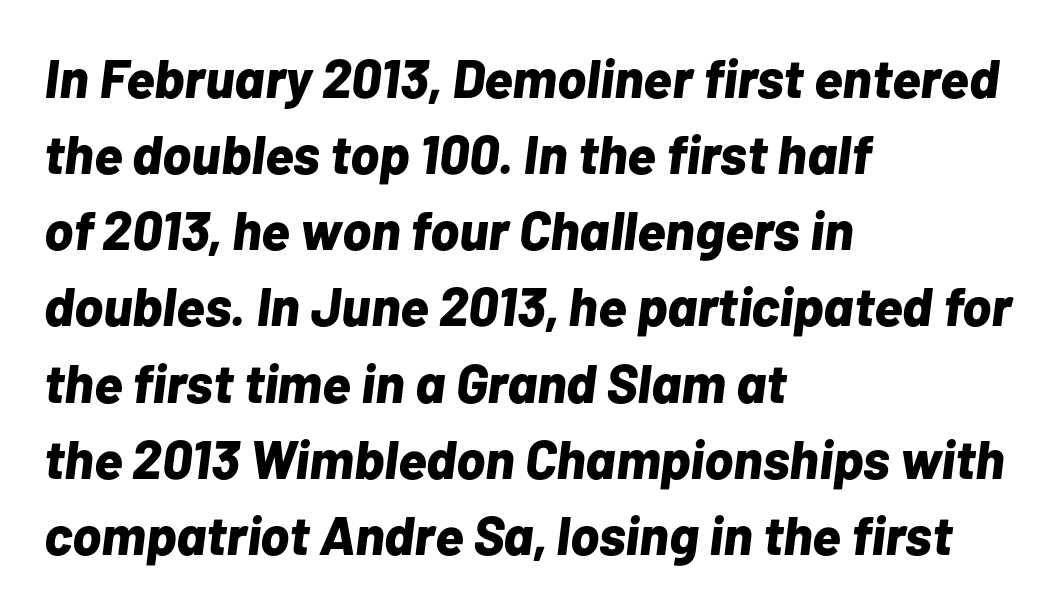
{"italic": "yes", "lean": "right", "slant_degrees": 7, "bold": "yes", "weight": "bold", "width": "normal", "stroke_contrast": "low", "x_height": "medium", "monospaced": "no", "underline": "no", "align": "left", "line_spacing": "normal", "line_spacing_ratio": 1.41, "letter_spacing": "normal", "letter_spacing_em": 0.0, "glyph_px": 54}
